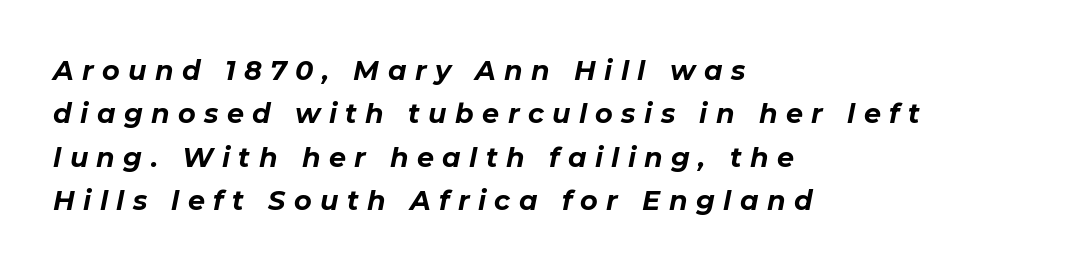
Q: Is the text bold? A: Yes.
Q: Is the text italic (slanted)? A: Yes, it leans right by about 11 degrees.
Q: Is the text underlined? A: No.
Q: How is the paragraph aligned? A: Left-aligned.
Q: Is the spacing between letters normal or unusually wide? A: Unusually wide.
Q: Is the spacing between lines tight, normal or loose? A: Normal.
